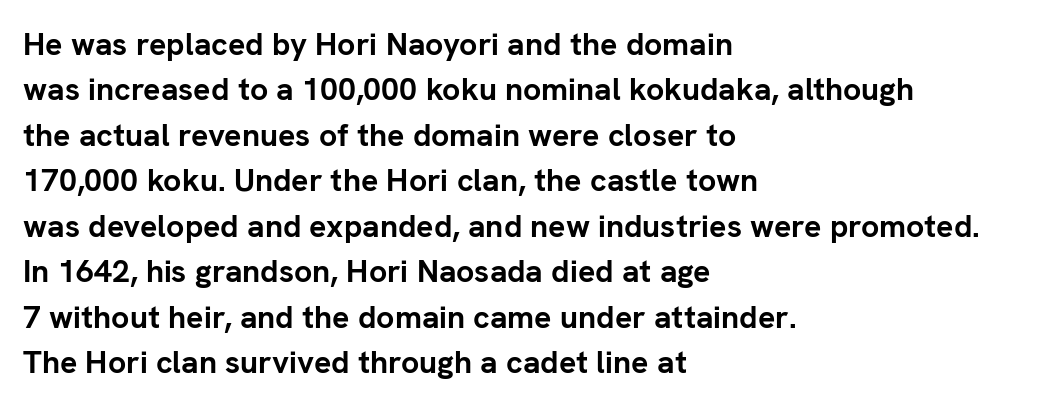
Here the glyphs are tracked normally, forming tight word shapes. The type family on display is of the sans-serif kind. The face used here has the dense, thick strokes of a bold. Rows of type keep a routine distance in the vertical direction. Caption: multi-line text, flush left, ragged right. It's the straight-up-and-down kind of type.
